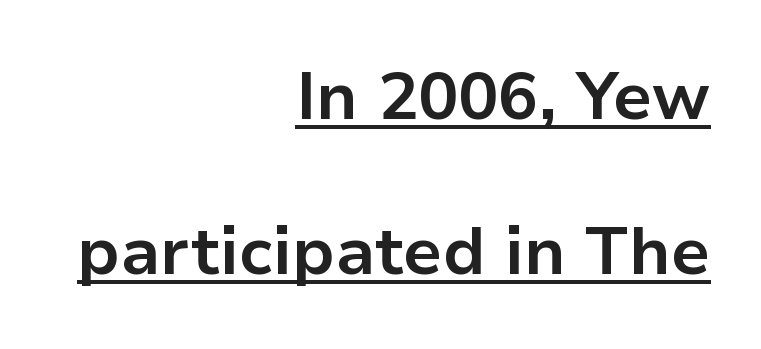
What's the leading like? Stretched, with rows far apart. You can tell from the bare stems that sans-serif type was used. The passage shown is emphatically bold. Vertical strokes here are truly vertical. This sample uses plain, unmodified letter spacing. Every row of glyphs terminates at an identical x-position on the right.
